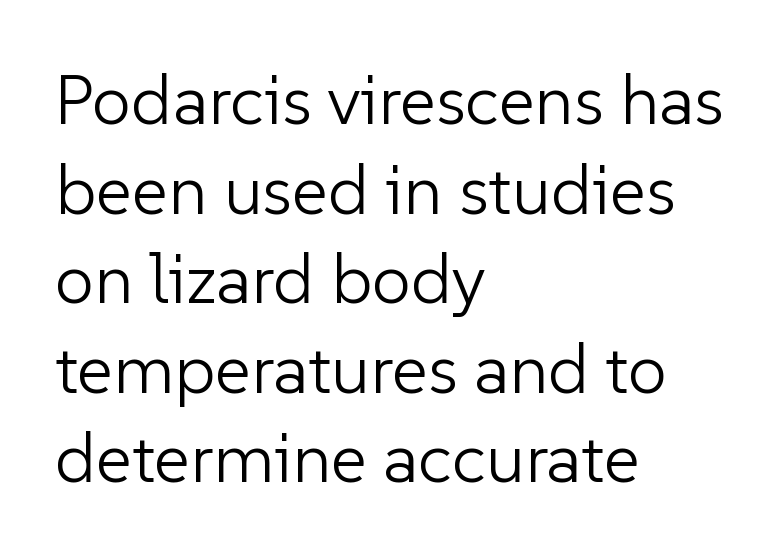
{"serif": "no", "italic": "no", "bold": "no", "weight": "light", "width": "normal", "stroke_contrast": "low", "x_height": "medium", "monospaced": "no", "underline": "no", "align": "left", "line_spacing": "normal", "line_spacing_ratio": 1.28, "letter_spacing": "normal", "letter_spacing_em": 0.0, "glyph_px": 70}
